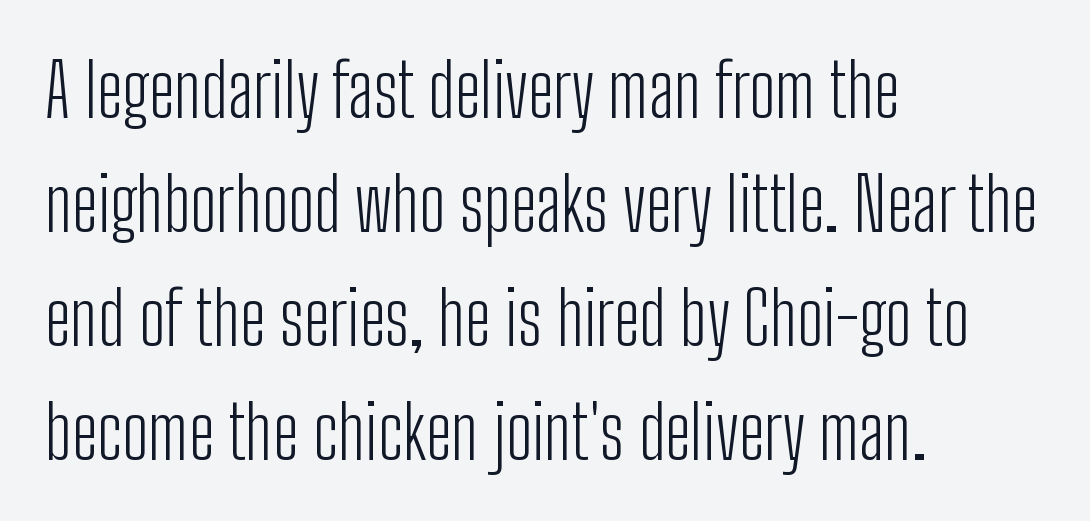
The image shows 74 px light, condensed sans-serif type, upright; set left-aligned, normal line spacing (1.54x), normal letter spacing, not underlined; low stroke contrast and a medium x-height.
